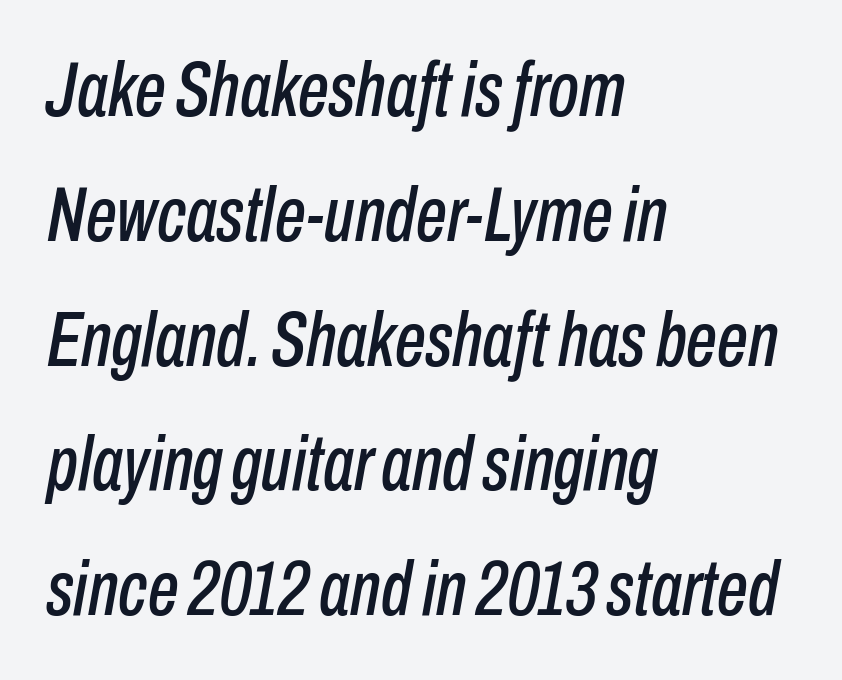
The glyphs are unaccompanied by any horizontal stroke below them. Each letter keeps its own natural width here, so spacing adapts to shape. What stands out about the letter spacing? Nothing — it is the standard amount. Yep, that's italic — everything's leaning. Regular leading. Line starts are locked; line ends wander.
